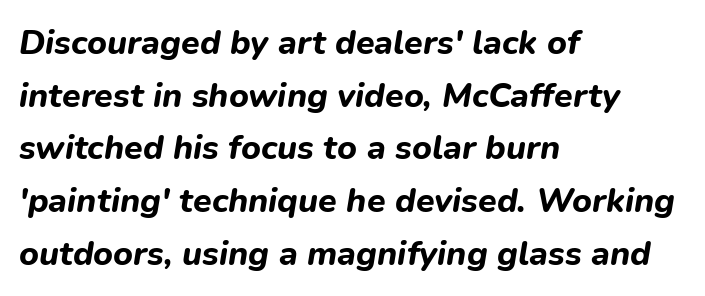
The image shows 34 px bold type, italic (leaning right); set left-aligned, normal line spacing (1.55x), normal letter spacing, not underlined; low stroke contrast and a medium x-height.
